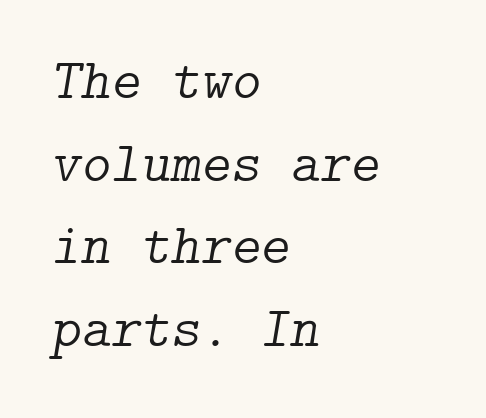
{"serif": "yes", "italic": "yes", "lean": "right", "slant_degrees": 9, "bold": "no", "weight": "light", "width": "normal", "stroke_contrast": "low", "x_height": "medium", "underline": "no", "align": "left", "line_spacing": "normal", "line_spacing_ratio": 1.45, "letter_spacing": "normal", "letter_spacing_em": 0.0, "glyph_px": 57}
